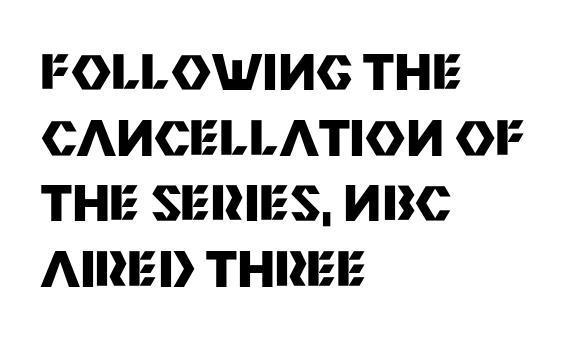
Q: Is the text bold? A: Yes.
Q: Is the text italic (slanted)? A: No, it is upright.
Q: Is the typeface a serif or a sans-serif typeface? A: Sans-serif.
Q: Is the text underlined? A: No.
Q: How is the paragraph aligned? A: Left-aligned.
Q: Is the spacing between letters normal or unusually wide? A: Normal.
Q: Is the spacing between lines tight, normal or loose? A: Normal.
Q: Width (condensed, normal, or wide)? A: Normal.
Q: Stroke contrast? A: Medium.
Q: x-height? A: Large.
Q: Monospaced? A: No.
